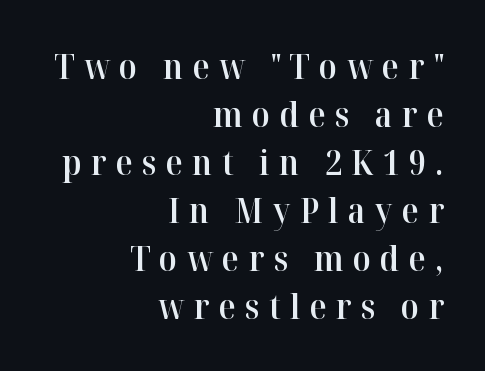
The image shows 35 px semibold serif type, upright; set right-aligned, normal line spacing (1.37x), unusually wide letter spacing (+0.27 em), not underlined; high stroke contrast and a medium x-height.
